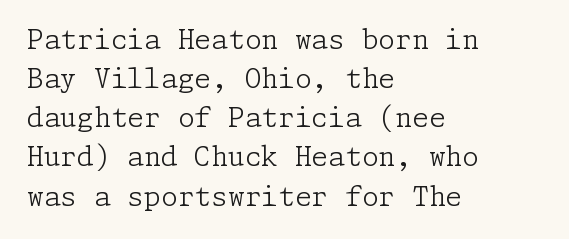
The image shows 27 px text type, upright; set left-aligned, normal line spacing (1.45x), normal letter spacing, not underlined.
